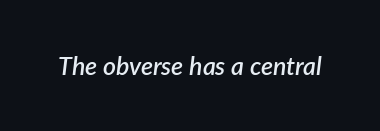
Q: Is the text bold? A: Semi-bold.
Q: Is the text italic (slanted)? A: Yes, it leans right by about 7 degrees.
Q: Is the text underlined? A: No.
Q: Is the spacing between letters normal or unusually wide? A: Normal.
